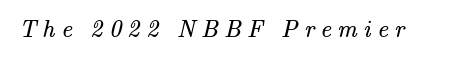
The image shows 24 px text type; set unusually wide letter spacing (+0.26 em), not underlined.
